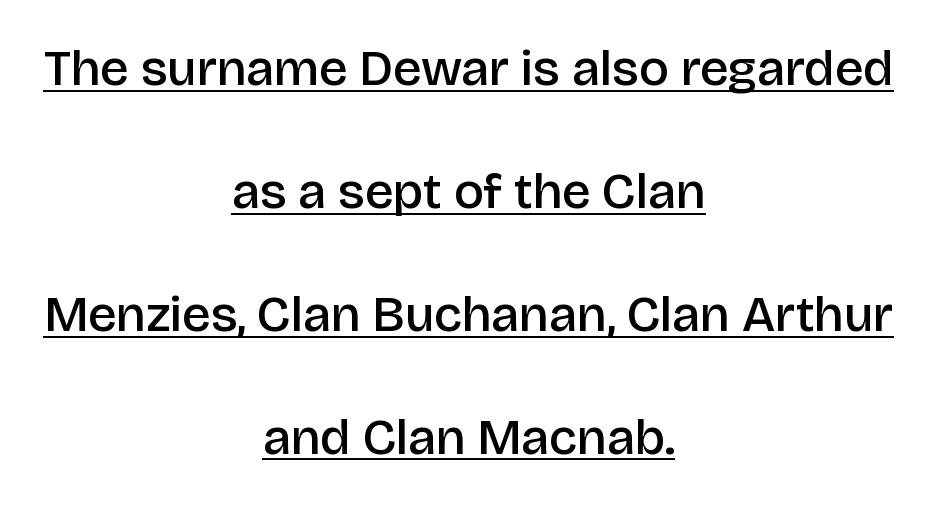
The image shows 51 px semibold sans-serif type, upright; set centered, loose line spacing (2.41x), normal letter spacing, underlined; low stroke contrast and a large x-height.
